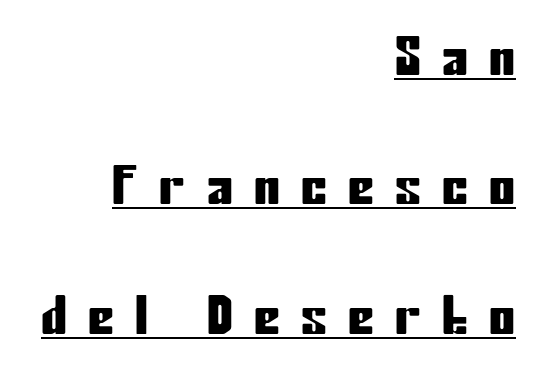
Q: Is the text italic (slanted)? A: No, it is upright.
Q: Is the typeface a serif or a sans-serif typeface? A: Sans-serif.
Q: Is the text underlined? A: Yes.
Q: How is the paragraph aligned? A: Right-aligned.
Q: Is the spacing between letters normal or unusually wide? A: Unusually wide.
Q: Is the spacing between lines tight, normal or loose? A: Loose.
Q: Width (condensed, normal, or wide)? A: Condensed.
Q: Stroke contrast? A: Low.
Q: x-height? A: Medium.
Q: Monospaced? A: No.
